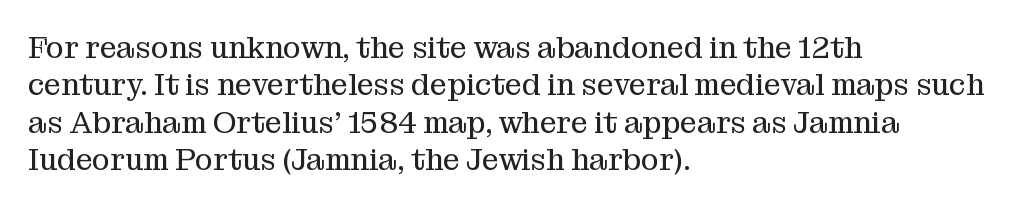
Q: Is the text bold? A: No.
Q: Is the text italic (slanted)? A: No, it is upright.
Q: Is the typeface a serif or a sans-serif typeface? A: Serif.
Q: Is the text underlined? A: No.
Q: How is the paragraph aligned? A: Left-aligned.
Q: Is the spacing between letters normal or unusually wide? A: Normal.
Q: Is the spacing between lines tight, normal or loose? A: Normal.
Q: Width (condensed, normal, or wide)? A: Normal.
Q: Stroke contrast? A: Medium.
Q: x-height? A: Medium.
Q: Monospaced? A: No.
